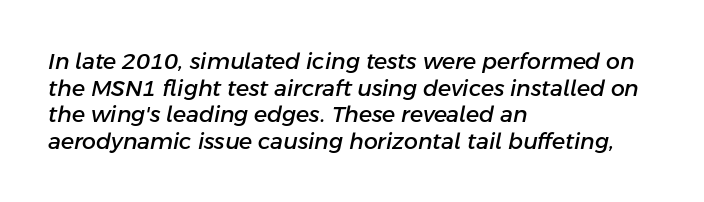
Q: Is the text italic (slanted)? A: Yes, it leans right by about 11 degrees.
Q: Is the text underlined? A: No.
Q: How is the paragraph aligned? A: Left-aligned.
Q: Is the spacing between letters normal or unusually wide? A: Normal.
